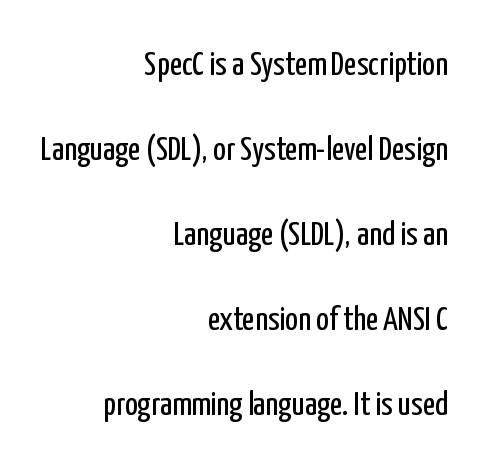
The image shows 34 px regular-weight, condensed sans-serif type, upright; set right-aligned, loose line spacing (2.5x), normal letter spacing, not underlined; low stroke contrast and a medium x-height.
